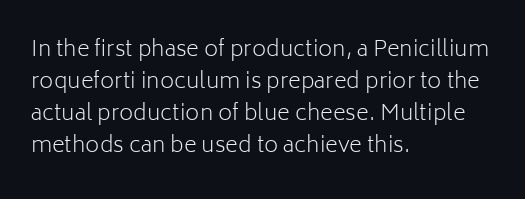
Q: Is the text bold? A: No.
Q: Is the text italic (slanted)? A: No, it is upright.
Q: Is the text underlined? A: No.
Q: How is the paragraph aligned? A: Left-aligned.
Q: Is the spacing between letters normal or unusually wide? A: Normal.
Q: Is the spacing between lines tight, normal or loose? A: Normal.
